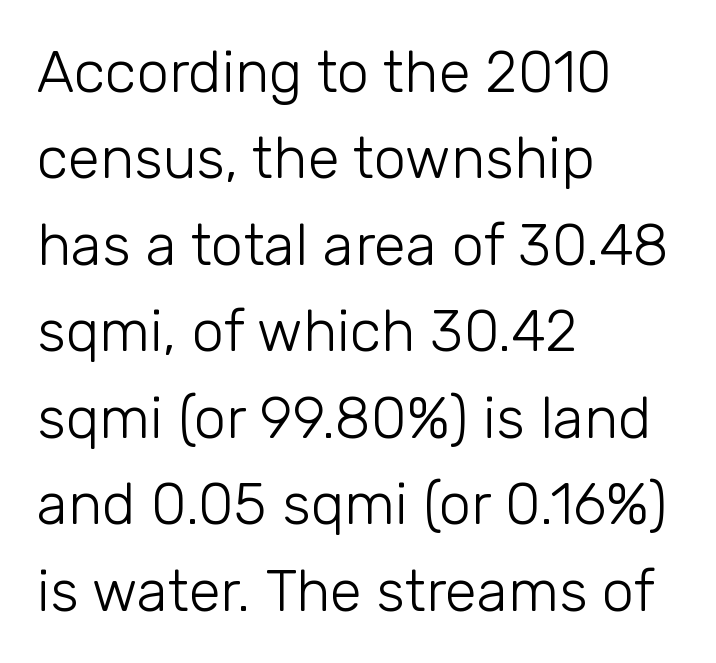
Q: Is the text bold? A: No.
Q: Is the text italic (slanted)? A: No, it is upright.
Q: Is the typeface a serif or a sans-serif typeface? A: Sans-serif.
Q: Is the text underlined? A: No.
Q: How is the paragraph aligned? A: Left-aligned.
Q: Is the spacing between letters normal or unusually wide? A: Normal.
Q: Is the spacing between lines tight, normal or loose? A: Normal.
Q: Width (condensed, normal, or wide)? A: Normal.
Q: Stroke contrast? A: Low.
Q: x-height? A: Medium.
Q: Monospaced? A: No.
